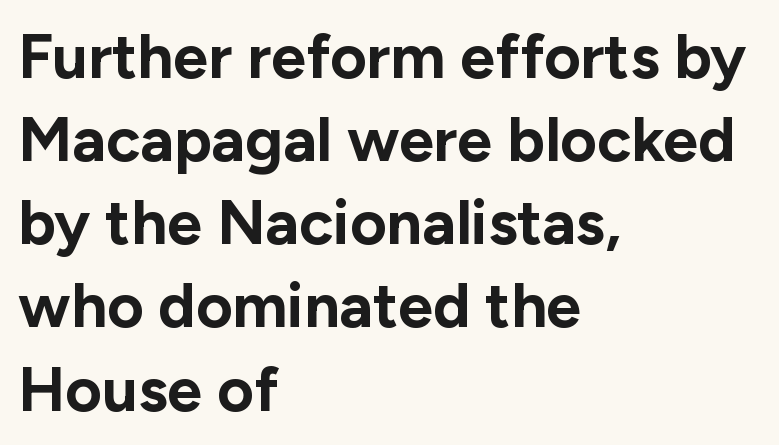
The image shows 63 px bold sans-serif type, upright; set left-aligned, normal line spacing (1.32x), normal letter spacing, not underlined; low stroke contrast and a medium x-height.
